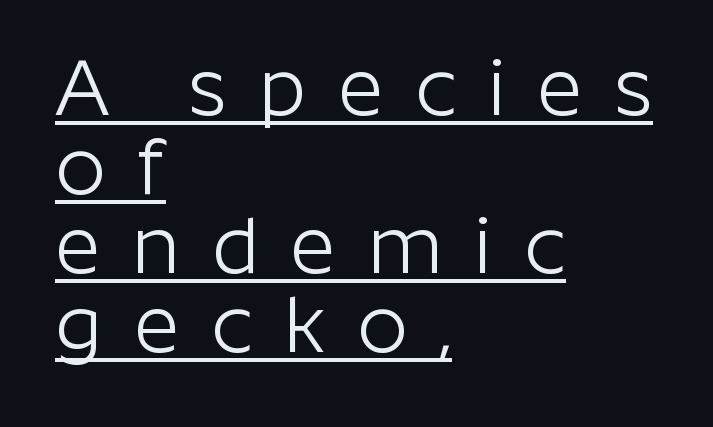
Q: Is the text bold? A: No.
Q: Is the text italic (slanted)? A: No, it is upright.
Q: Is the typeface a serif or a sans-serif typeface? A: Sans-serif.
Q: Is the text underlined? A: Yes.
Q: How is the paragraph aligned? A: Left-aligned.
Q: Is the spacing between letters normal or unusually wide? A: Unusually wide.
Q: Is the spacing between lines tight, normal or loose? A: Tight.
Q: Width (condensed, normal, or wide)? A: Normal.
Q: Stroke contrast? A: Low.
Q: x-height? A: Medium.
Q: Monospaced? A: No.
